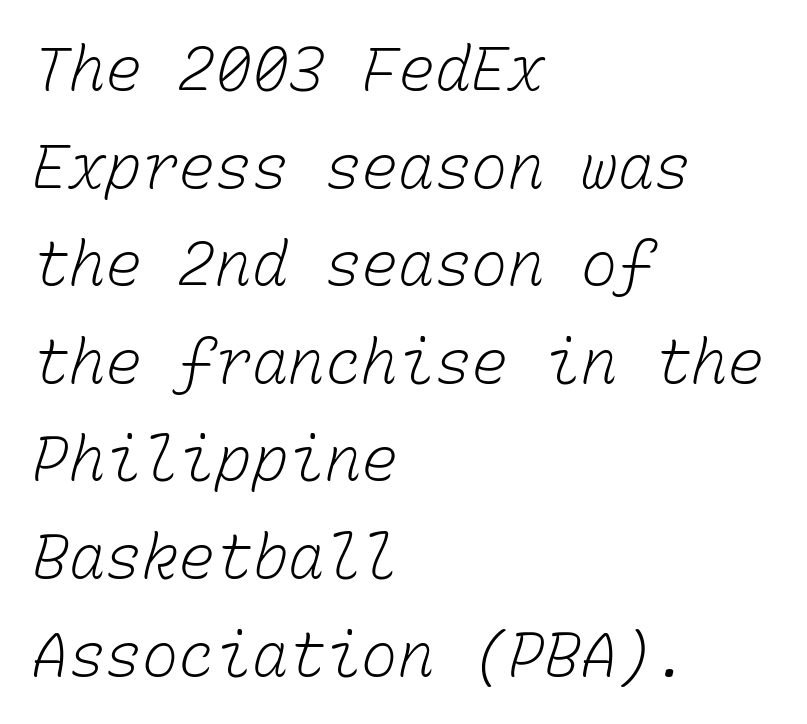
Does the leading feel generous? No, just average. Look at the tracking — it's just the regular setting, nothing added. Is this a heavy cut? Hardly; it is regular or lighter. Looks like terminal output: every glyph gets an equal slot.
